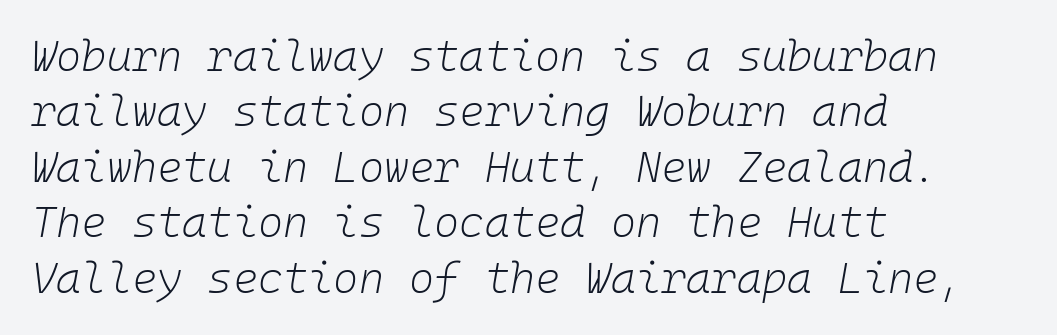
Q: Is the text bold? A: No.
Q: Is the text italic (slanted)? A: Yes, it leans right by about 10 degrees.
Q: Is the text underlined? A: No.
Q: How is the paragraph aligned? A: Left-aligned.
Q: Is the spacing between letters normal or unusually wide? A: Normal.
Q: Is the spacing between lines tight, normal or loose? A: Normal.
Q: Width (condensed, normal, or wide)? A: Normal.
Q: Stroke contrast? A: Low.
Q: x-height? A: Medium.
Q: Monospaced? A: Yes.
